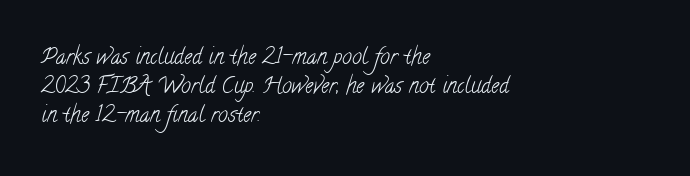
Normally led — the rows are evenly, conventionally spaced. Standard letterfit; no display-style spreading of the glyphs. Underline: absent. Short and long lines alike share a common starting point at left.
